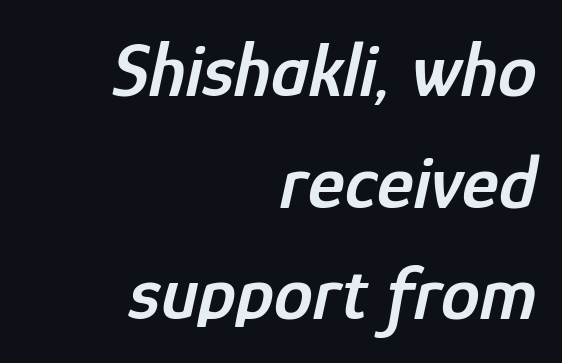
{"italic": "yes", "lean": "right", "slant_degrees": 12, "bold": "semi", "weight": "semibold", "width": "condensed", "stroke_contrast": "low", "x_height": "medium", "monospaced": "no", "underline": "no", "align": "right", "line_spacing": "normal", "line_spacing_ratio": 1.43, "letter_spacing": "normal", "letter_spacing_em": 0.0, "glyph_px": 78}
